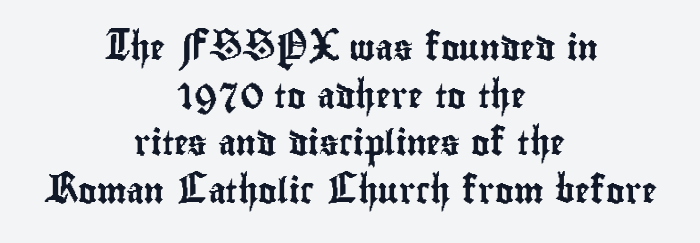
Q: Is the text italic (slanted)? A: No, it is upright.
Q: Is the text underlined? A: No.
Q: How is the paragraph aligned? A: Centered.
Q: Is the spacing between letters normal or unusually wide? A: Normal.
Q: Is the spacing between lines tight, normal or loose? A: Loose.
